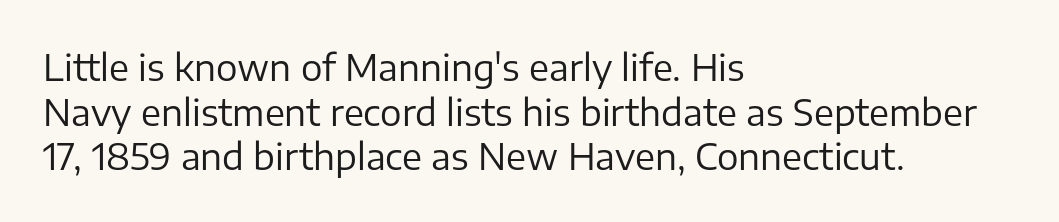
Q: Is the text bold? A: No.
Q: Is the text italic (slanted)? A: No, it is upright.
Q: Is the typeface a serif or a sans-serif typeface? A: Sans-serif.
Q: Is the text underlined? A: No.
Q: How is the paragraph aligned? A: Left-aligned.
Q: Is the spacing between letters normal or unusually wide? A: Normal.
Q: Width (condensed, normal, or wide)? A: Normal.
Q: Stroke contrast? A: Low.
Q: x-height? A: Medium.
Q: Monospaced? A: No.
